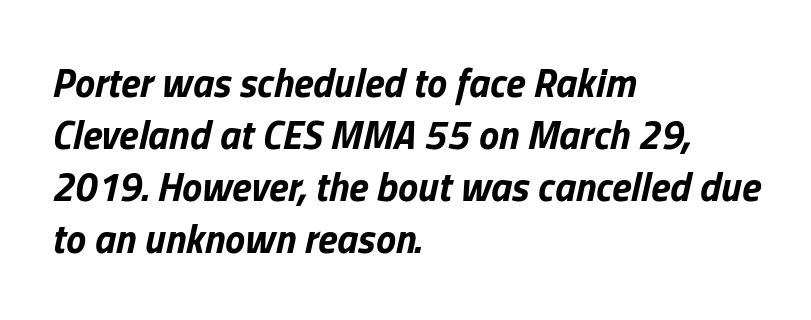
A dark, heavy texture on the line: the type is bold. Looks like regular typesetting: each glyph gets only the width it needs. The specimen omits any rule beneath the text block's lines. The letterforms sit shoulder to shoulder at normal distance. The axis of the letterforms is tilted away from vertical.
